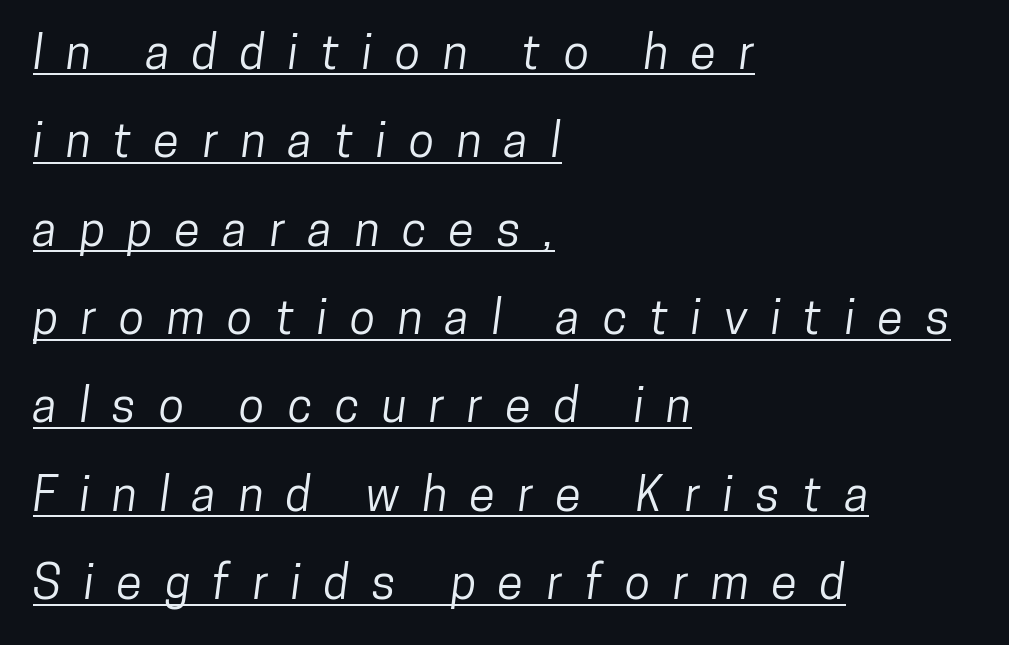
{"serif": "no", "width": "condensed", "stroke_contrast": "low", "x_height": "medium", "monospaced": "no", "underline": "yes", "align": "left", "line_spacing_ratio": 1.88, "letter_spacing": "wide", "letter_spacing_em": 0.48, "glyph_px": 47}
